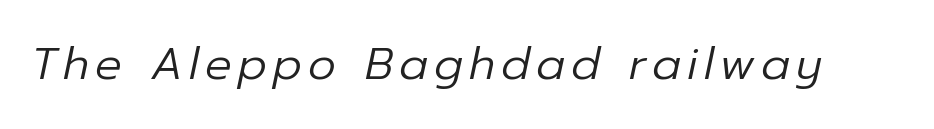
The image shows 44 px regular-weight type, italic (leaning right); set not underlined; low stroke contrast and a medium x-height.
